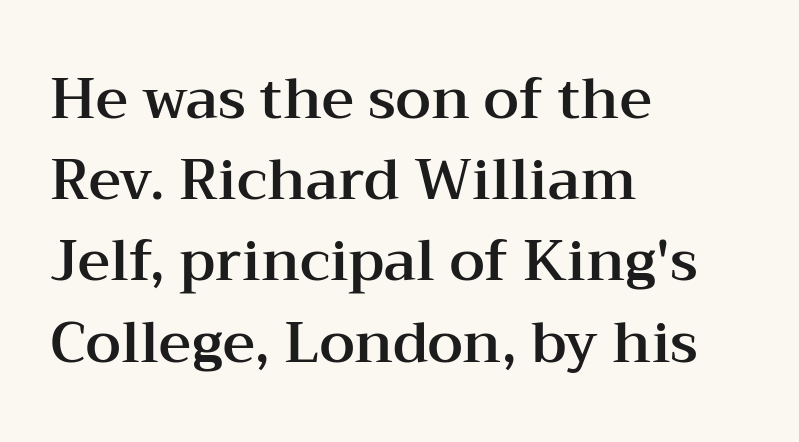
These lines are rendered in a variable-pitch font. Is there much room between lines? A standard amount, neither cramped nor airy. Does the lettering tilt? It doesn't — this is upright. The type is set solid horizontally, with unmodified tracking. The strip under each line holds only bare page.
